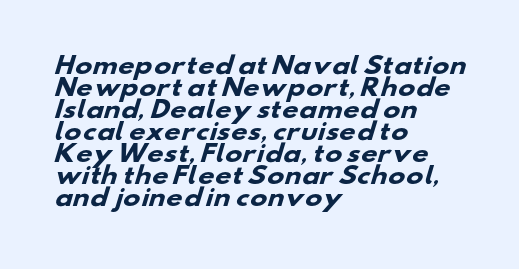
Q: Is the text bold? A: Yes.
Q: Is the text underlined? A: No.
Q: How is the paragraph aligned? A: Left-aligned.
Q: Is the spacing between letters normal or unusually wide? A: Normal.
Q: Is the spacing between lines tight, normal or loose? A: Tight.
